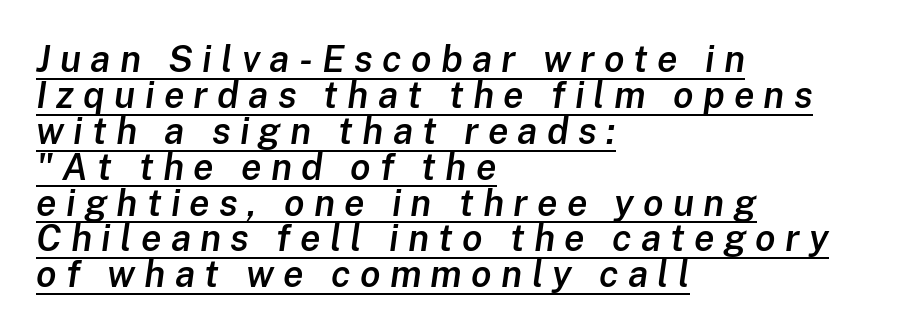
The image shows 37 px semibold type, italic (leaning right); set left-aligned, tight line spacing (0.97x), unusually wide letter spacing (+0.25 em), underlined; low stroke contrast and a medium x-height.
